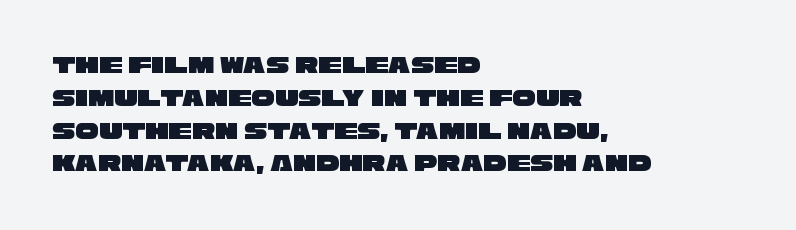
Rows of type keep a routine distance in the vertical direction. These lines stack with their left ends in a neat column. The horizontal fit of the characters is conventional and even. Underline: absent.
